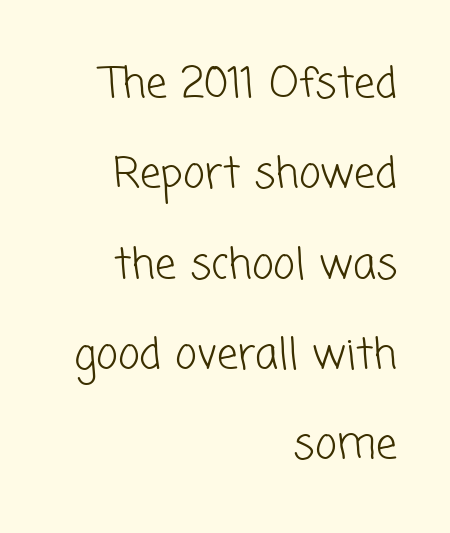
The image shows 42 px light sans-serif type; set right-aligned, loose line spacing (2.15x), normal letter spacing, not underlined; low stroke contrast and a medium x-height.
